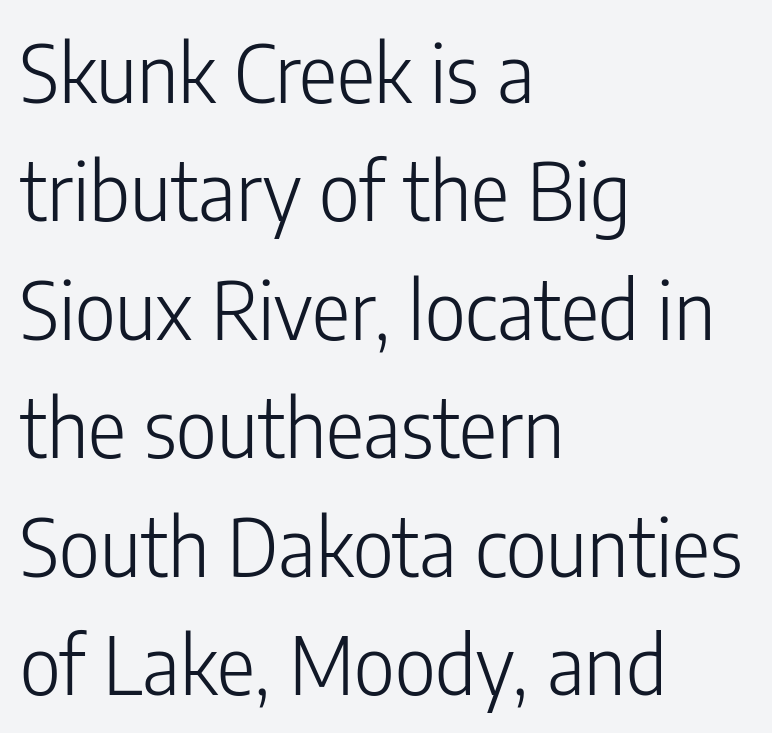
Q: Is the text bold? A: No.
Q: Is the text italic (slanted)? A: No, it is upright.
Q: Is the typeface a serif or a sans-serif typeface? A: Sans-serif.
Q: Is the text underlined? A: No.
Q: How is the paragraph aligned? A: Left-aligned.
Q: Is the spacing between letters normal or unusually wide? A: Normal.
Q: Is the spacing between lines tight, normal or loose? A: Normal.
Q: Width (condensed, normal, or wide)? A: Condensed.
Q: Stroke contrast? A: Low.
Q: x-height? A: Medium.
Q: Monospaced? A: No.
